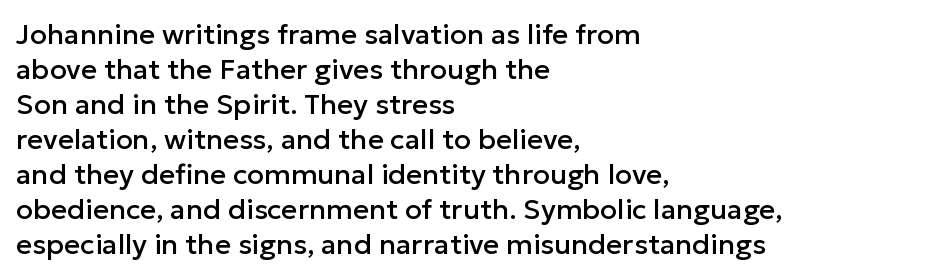
Q: Is the text italic (slanted)? A: No, it is upright.
Q: Is the typeface a serif or a sans-serif typeface? A: Sans-serif.
Q: Is the text underlined? A: No.
Q: How is the paragraph aligned? A: Left-aligned.
Q: Is the spacing between letters normal or unusually wide? A: Normal.
Q: Is the spacing between lines tight, normal or loose? A: Normal.
Q: Width (condensed, normal, or wide)? A: Normal.
Q: Stroke contrast? A: Low.
Q: x-height? A: Medium.
Q: Monospaced? A: No.
